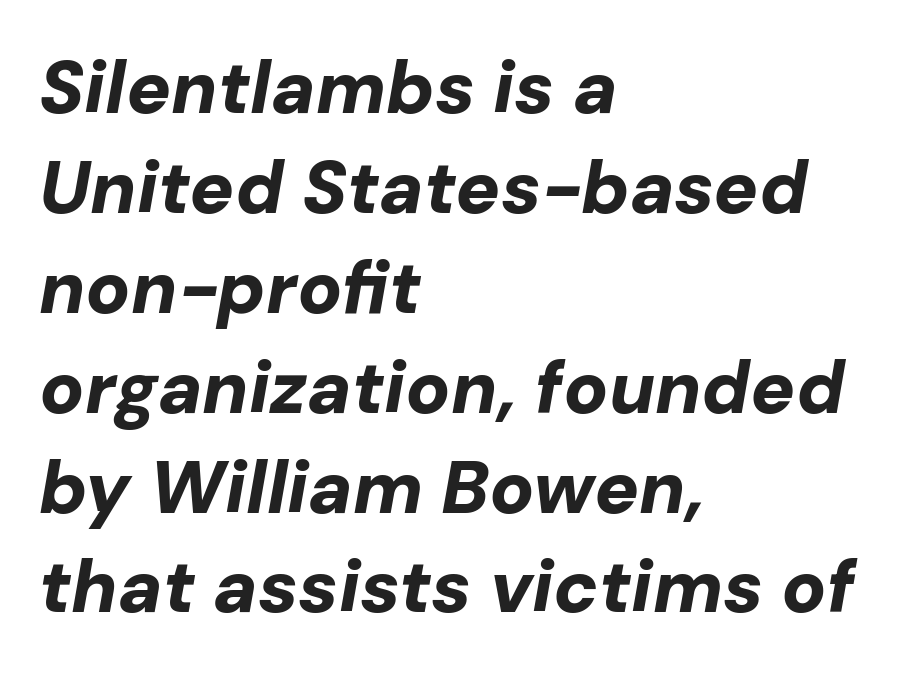
{"italic": "yes", "lean": "right", "slant_degrees": 10, "bold": "yes", "weight": "bold", "width": "normal", "stroke_contrast": "low", "x_height": "medium", "monospaced": "no", "underline": "no", "align": "left", "line_spacing": "normal", "line_spacing_ratio": 1.35, "letter_spacing": "normal", "letter_spacing_em": 0.0, "glyph_px": 74}
